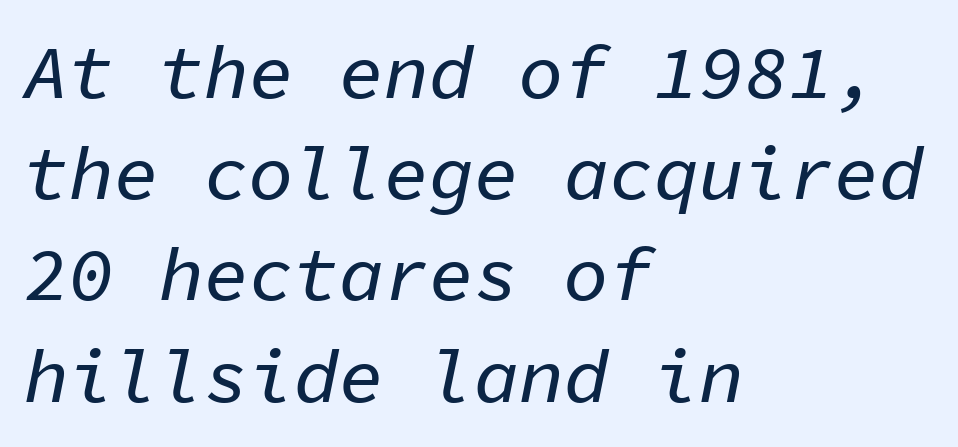
Left-aligned paragraph, ragged on the right. When letters slant like this, we call the style italic. Words appear dense and cohesive because spacing is normal. Descenders hang freely into open space. Does the leading feel generous? No, just average. Note the uniform advance width — an 'i' takes as much space as an 'm'.
